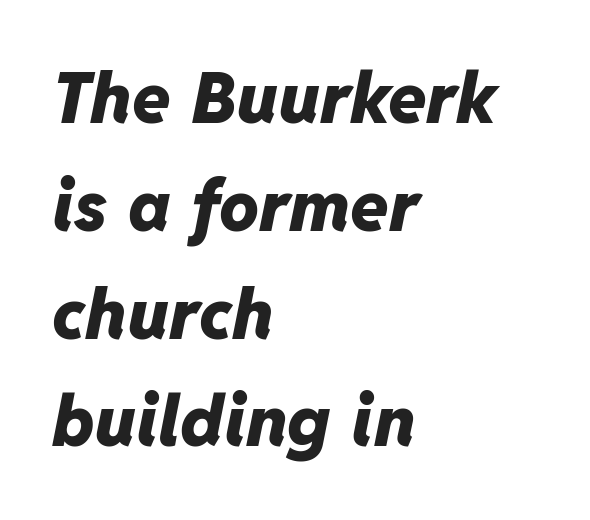
{"italic": "yes", "lean": "right", "slant_degrees": 11, "bold": "yes", "weight": "heavy", "width": "normal", "stroke_contrast": "low", "x_height": "medium", "monospaced": "no", "underline": "no", "align": "left", "line_spacing": "normal", "line_spacing_ratio": 1.54, "letter_spacing": "normal", "letter_spacing_em": 0.0, "glyph_px": 70}
